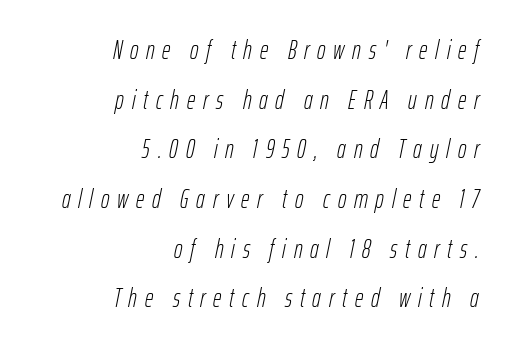
The image shows 26 px text type, italic (leaning right); set right-aligned, loose line spacing (1.91x), unusually wide letter spacing (+0.3 em), not underlined.
